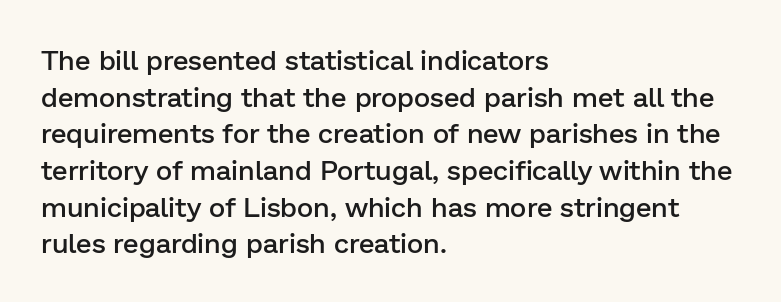
Q: Is the text bold? A: Semi-bold.
Q: Is the text italic (slanted)? A: No, it is upright.
Q: Is the typeface a serif or a sans-serif typeface? A: Sans-serif.
Q: Is the text underlined? A: No.
Q: How is the paragraph aligned? A: Left-aligned.
Q: Is the spacing between letters normal or unusually wide? A: Normal.
Q: Is the spacing between lines tight, normal or loose? A: Normal.
Q: Width (condensed, normal, or wide)? A: Normal.
Q: Stroke contrast? A: Low.
Q: x-height? A: Medium.
Q: Monospaced? A: No.
